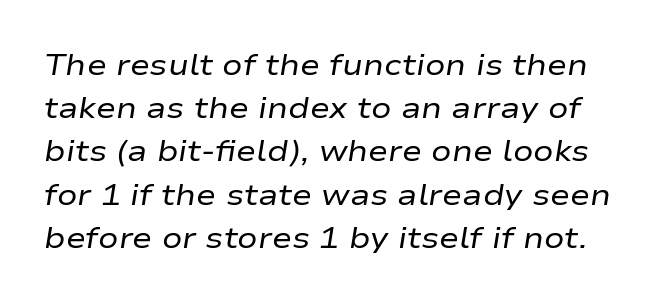
{"italic": "yes", "lean": "right", "slant_degrees": 9, "bold": "no", "weight": "regular", "width": "wide", "stroke_contrast": "low", "x_height": "medium", "monospaced": "no", "underline": "no", "line_spacing": "normal", "line_spacing_ratio": 1.44, "letter_spacing": "normal", "letter_spacing_em": 0.0, "glyph_px": 30}
